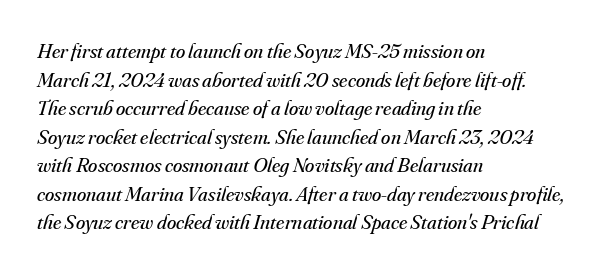
The image shows 21 px text type, italic (leaning right); set left-aligned, normal line spacing (1.36x), normal letter spacing, not underlined.
